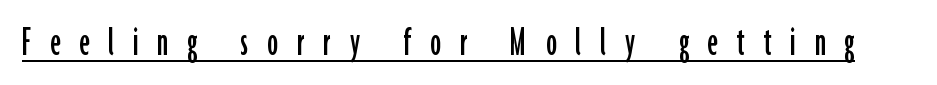
Q: Is the text italic (slanted)? A: No, it is upright.
Q: Is the typeface a serif or a sans-serif typeface? A: Sans-serif.
Q: Is the text underlined? A: Yes.
Q: Is the spacing between letters normal or unusually wide? A: Unusually wide.
Q: Width (condensed, normal, or wide)? A: Condensed.
Q: Stroke contrast? A: Low.
Q: x-height? A: Medium.
Q: Monospaced? A: No.
